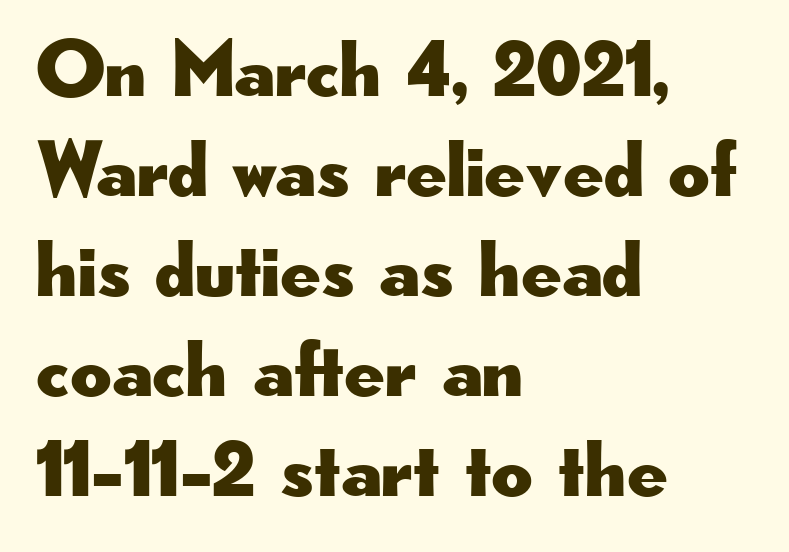
Q: Is the text italic (slanted)? A: No, it is upright.
Q: Is the typeface a serif or a sans-serif typeface? A: Sans-serif.
Q: Is the text underlined? A: No.
Q: How is the paragraph aligned? A: Left-aligned.
Q: Is the spacing between letters normal or unusually wide? A: Normal.
Q: Is the spacing between lines tight, normal or loose? A: Normal.
Q: Width (condensed, normal, or wide)? A: Wide.
Q: Stroke contrast? A: Low.
Q: x-height? A: Small.
Q: Monospaced? A: No.
